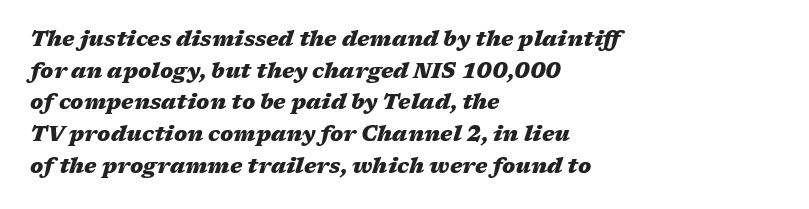
The image shows 21 px bold type, italic (leaning right); set left-aligned, normal line spacing (1.51x), normal letter spacing, not underlined.
